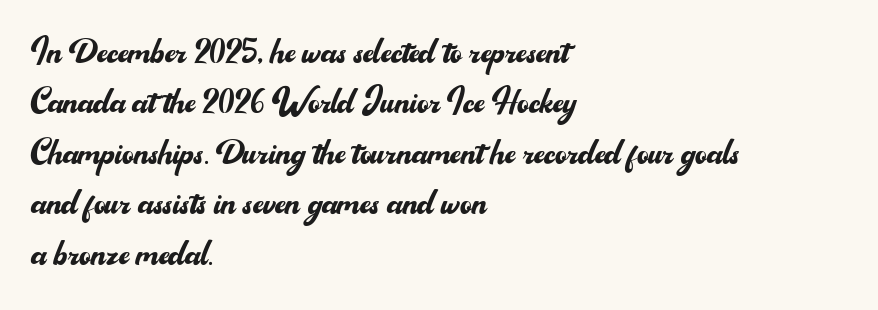
The image shows 45 px regular-weight sans-serif type; set left-aligned, tight line spacing (1.12x), normal letter spacing, not underlined; medium stroke contrast and a small x-height.
